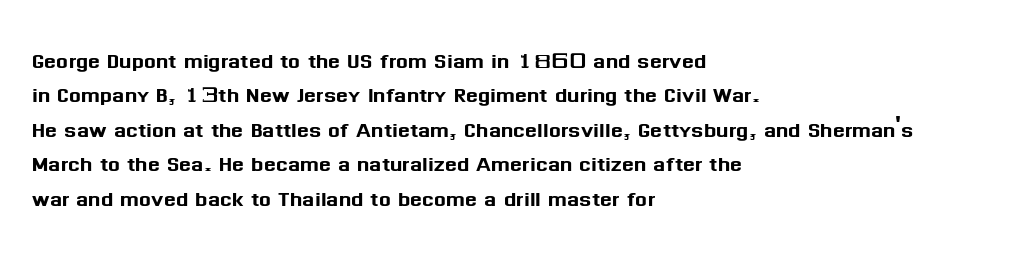
{"serif": "no", "italic": "no", "width": "normal", "stroke_contrast": "medium", "x_height": "medium", "monospaced": "no", "underline": "no", "align": "left", "line_spacing_ratio": 1.23, "letter_spacing": "normal", "letter_spacing_em": 0.0, "glyph_px": 28}
